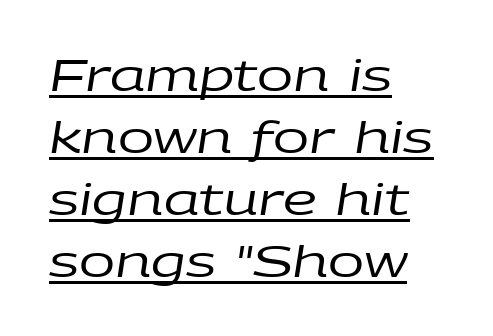
The image shows 43 px regular-weight, wide type, italic (leaning right); set left-aligned, normal line spacing (1.44x), normal letter spacing, underlined; low stroke contrast and a large x-height.
